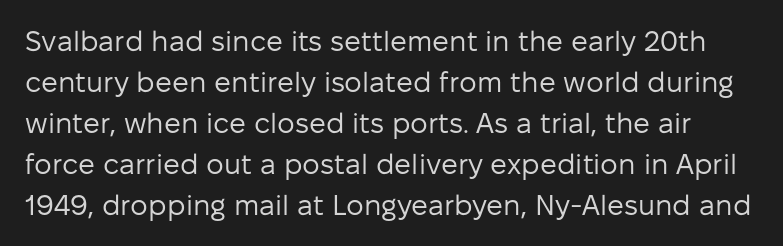
The image shows 28 px regular-weight sans-serif type, upright; set normal line spacing (1.46x), normal letter spacing, not underlined; low stroke contrast and a medium x-height.
